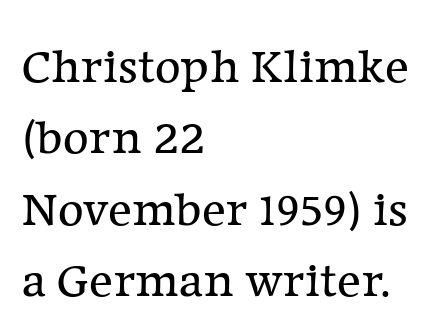
Q: Is the text bold? A: No.
Q: Is the text italic (slanted)? A: No, it is upright.
Q: Is the typeface a serif or a sans-serif typeface? A: Serif.
Q: Is the text underlined? A: No.
Q: How is the paragraph aligned? A: Left-aligned.
Q: Is the spacing between letters normal or unusually wide? A: Normal.
Q: Is the spacing between lines tight, normal or loose? A: Normal.
Q: Width (condensed, normal, or wide)? A: Normal.
Q: Stroke contrast? A: Low.
Q: x-height? A: Medium.
Q: Monospaced? A: No.
